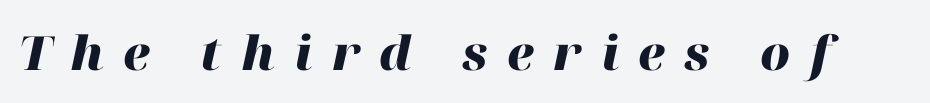
Q: Is the text bold? A: Yes.
Q: Is the text italic (slanted)? A: Yes, it leans right by about 12 degrees.
Q: Is the text underlined? A: No.
Q: Is the spacing between letters normal or unusually wide? A: Unusually wide.
Q: Width (condensed, normal, or wide)? A: Normal.
Q: Stroke contrast? A: High.
Q: x-height? A: Medium.
Q: Monospaced? A: No.
